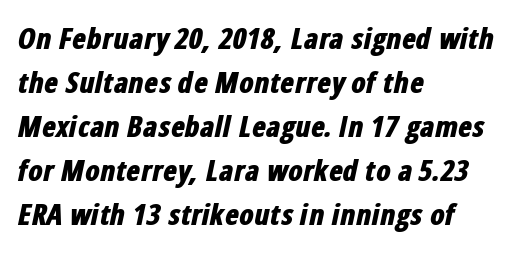
Q: Is the text bold? A: Yes.
Q: Is the text italic (slanted)? A: Yes, it leans right by about 12 degrees.
Q: Is the text underlined? A: No.
Q: How is the paragraph aligned? A: Left-aligned.
Q: Is the spacing between letters normal or unusually wide? A: Normal.
Q: Is the spacing between lines tight, normal or loose? A: Normal.
Q: Width (condensed, normal, or wide)? A: Condensed.
Q: Stroke contrast? A: Low.
Q: x-height? A: Medium.
Q: Monospaced? A: No.
